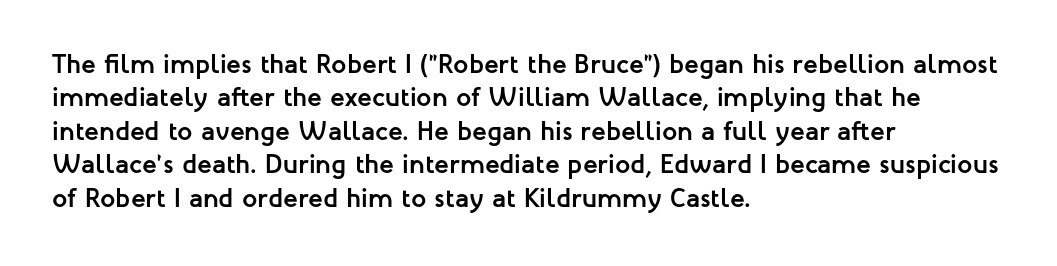
Q: Is the text bold? A: Yes.
Q: Is the text italic (slanted)? A: No, it is upright.
Q: Is the text underlined? A: No.
Q: How is the paragraph aligned? A: Left-aligned.
Q: Is the spacing between letters normal or unusually wide? A: Normal.
